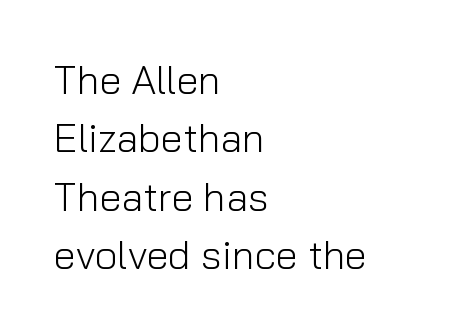
{"serif": "no", "italic": "no", "bold": "no", "weight": "light", "width": "normal", "stroke_contrast": "low", "x_height": "medium", "monospaced": "no", "underline": "no", "align": "left", "line_spacing": "normal", "line_spacing_ratio": 1.46, "letter_spacing": "normal", "letter_spacing_em": 0.0, "glyph_px": 40}
